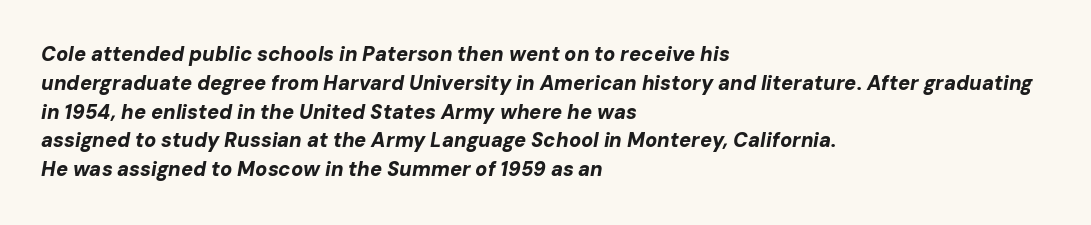
{"italic": "yes", "lean": "right", "slant_degrees": 10, "bold": "yes", "underline": "no", "align": "left", "line_spacing": "normal", "line_spacing_ratio": 1.44, "letter_spacing": "normal", "letter_spacing_em": 0.0, "glyph_px": 20}
